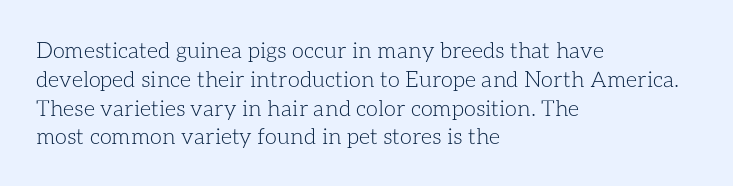
No extra ink here — the face is not bold. The ragged edge is on the right, which tells us the setting is flush left. Decoration check: the copy has no underline. Between one letter and the next there's only the usual sliver of space. No italicization has been applied; the sample stays upright. Successive baselines arrive at the customary interval.
